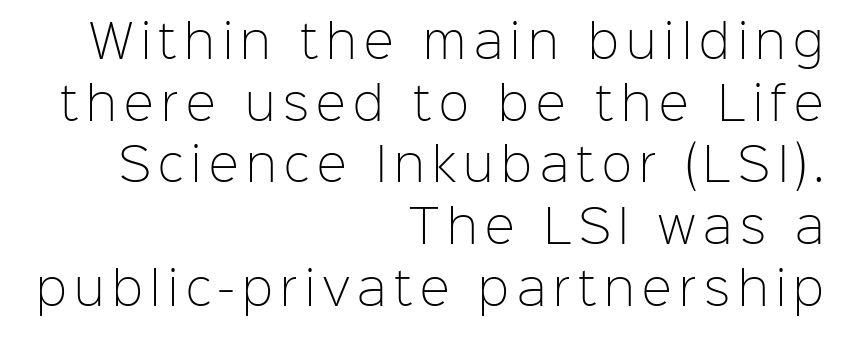
Q: Is the text bold? A: No.
Q: Is the text italic (slanted)? A: No, it is upright.
Q: Is the typeface a serif or a sans-serif typeface? A: Sans-serif.
Q: Is the text underlined? A: No.
Q: How is the paragraph aligned? A: Right-aligned.
Q: Is the spacing between lines tight, normal or loose? A: Normal.
Q: Width (condensed, normal, or wide)? A: Normal.
Q: Stroke contrast? A: Low.
Q: x-height? A: Medium.
Q: Monospaced? A: No.
